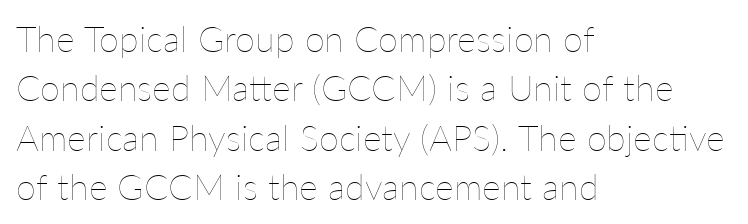
Q: Is the text bold? A: No.
Q: Is the text italic (slanted)? A: No, it is upright.
Q: Is the text underlined? A: No.
Q: How is the paragraph aligned? A: Left-aligned.
Q: Is the spacing between letters normal or unusually wide? A: Normal.
Q: Is the spacing between lines tight, normal or loose? A: Normal.
Q: Width (condensed, normal, or wide)? A: Normal.
Q: Stroke contrast? A: Low.
Q: x-height? A: Medium.
Q: Monospaced? A: No.
